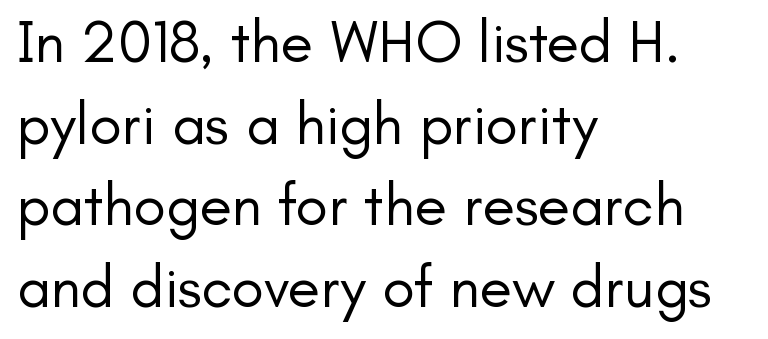
The image shows 60 px regular-weight sans-serif type, upright; set left-aligned, normal line spacing (1.36x), normal letter spacing, not underlined; low stroke contrast and a small x-height.
